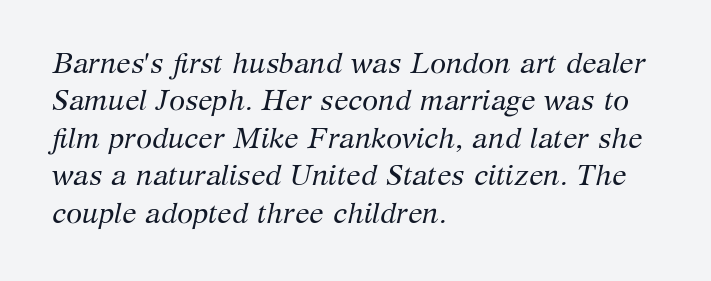
The image shows 29 px regular-weight serif type, italic (leaning right); set left-aligned, normal line spacing (1.29x), normal letter spacing, not underlined; medium stroke contrast and a medium x-height.
